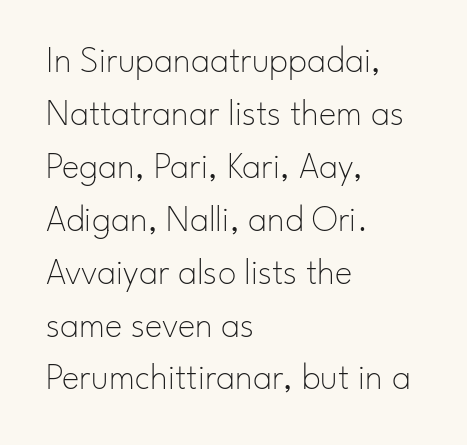
Q: Is the text bold? A: No.
Q: Is the text italic (slanted)? A: No, it is upright.
Q: Is the typeface a serif or a sans-serif typeface? A: Sans-serif.
Q: Is the text underlined? A: No.
Q: How is the paragraph aligned? A: Left-aligned.
Q: Is the spacing between letters normal or unusually wide? A: Normal.
Q: Is the spacing between lines tight, normal or loose? A: Normal.
Q: Width (condensed, normal, or wide)? A: Normal.
Q: Stroke contrast? A: Low.
Q: x-height? A: Small.
Q: Monospaced? A: No.
